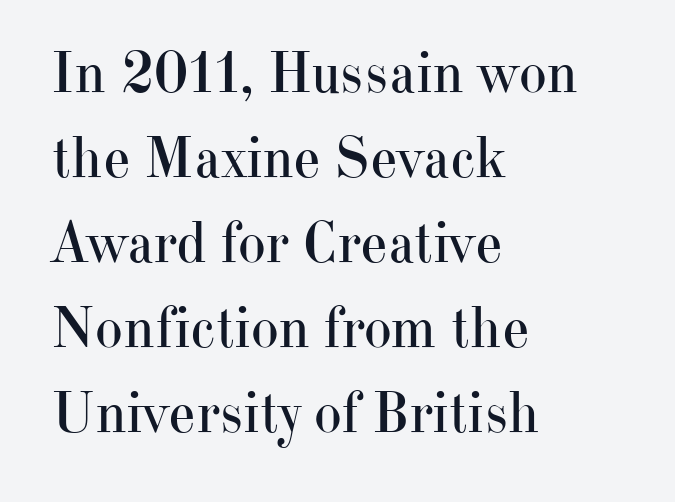
The image shows 59 px regular-weight serif type, upright; set left-aligned, normal line spacing (1.44x), normal letter spacing, not underlined; high stroke contrast and a small x-height.
